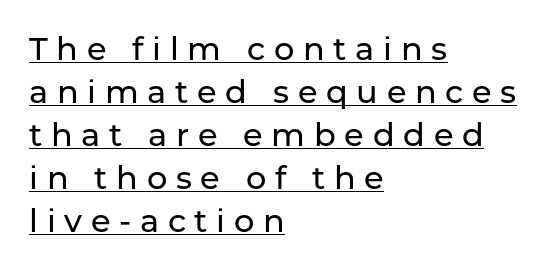
Q: Is the text italic (slanted)? A: No, it is upright.
Q: Is the typeface a serif or a sans-serif typeface? A: Sans-serif.
Q: Is the text underlined? A: Yes.
Q: How is the paragraph aligned? A: Left-aligned.
Q: Is the spacing between letters normal or unusually wide? A: Unusually wide.
Q: Is the spacing between lines tight, normal or loose? A: Normal.
Q: Width (condensed, normal, or wide)? A: Normal.
Q: Stroke contrast? A: Low.
Q: x-height? A: Medium.
Q: Monospaced? A: No.
